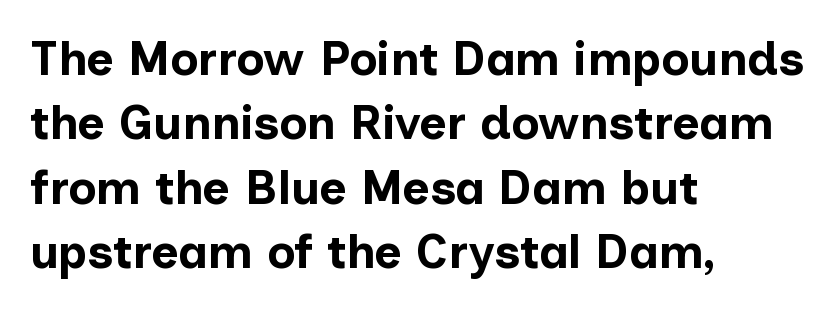
The image shows 47 px bold sans-serif type, upright; set left-aligned, normal line spacing (1.37x), normal letter spacing, not underlined; low stroke contrast and a medium x-height.
